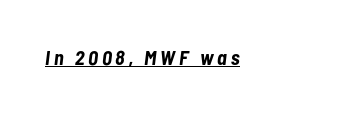
It's the slanting kind of type. A typographer would call this underscored text. Bold? Absolutely — the strokes are thick and heavy.
